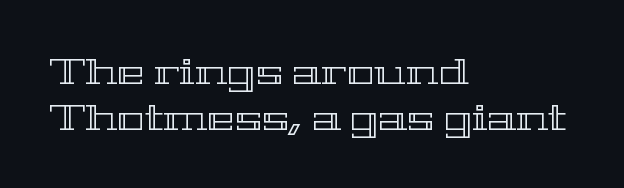
The image shows 37 px wide type, upright; set left-aligned, line spacing 1.24x, normal letter spacing, not underlined; a medium x-height.
